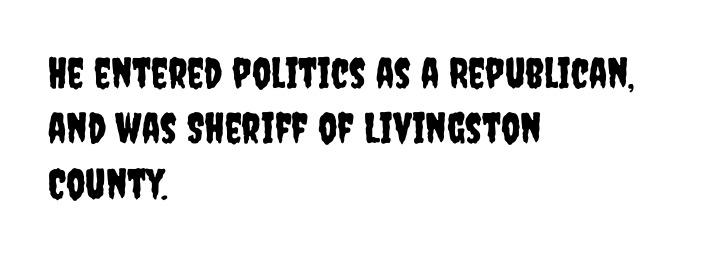
You could not count columns in this text — the font is proportionally spaced. The lines are quadded left. Nope, no serifs anywhere on these letters. Interline gaps are of average width in this sample.
